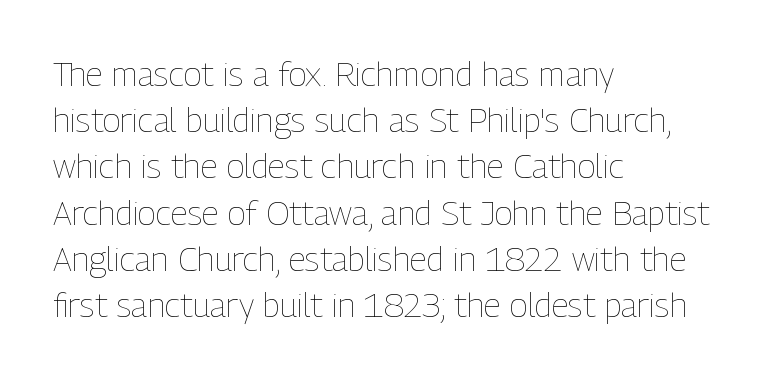
{"italic": "no", "bold": "no", "weight": "thin", "width": "condensed", "stroke_contrast": "low", "x_height": "medium", "monospaced": "no", "underline": "no", "align": "left", "line_spacing": "normal", "line_spacing_ratio": 1.36, "letter_spacing": "normal", "letter_spacing_em": 0.0, "glyph_px": 34}
